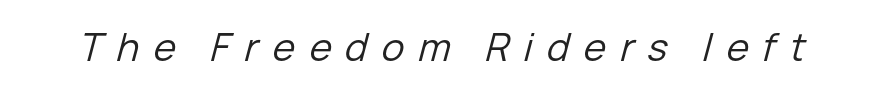
Between one letter and the next there's a generous, obvious gap. The font's italic variant was chosen for this text. The space beneath each line is pristine and unruled. The passage shown is typed in a proportional face where columns would drift. The face looks like a standard text weight, possibly lighter.
